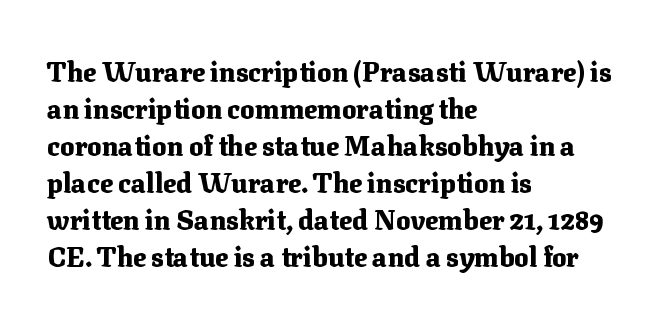
Q: Is the text bold? A: Yes.
Q: Is the text italic (slanted)? A: No, it is upright.
Q: Is the text underlined? A: No.
Q: How is the paragraph aligned? A: Left-aligned.
Q: Is the spacing between letters normal or unusually wide? A: Normal.
Q: Is the spacing between lines tight, normal or loose? A: Normal.
